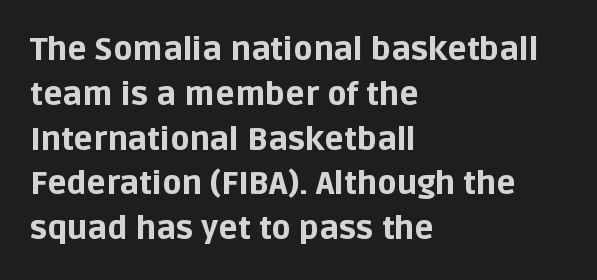
{"serif": "no", "italic": "no", "bold": "yes", "weight": "bold", "width": "normal", "stroke_contrast": "low", "x_height": "large", "monospaced": "no", "underline": "no", "align": "left", "line_spacing": "normal", "line_spacing_ratio": 1.4, "letter_spacing": "normal", "letter_spacing_em": 0.0, "glyph_px": 32}
